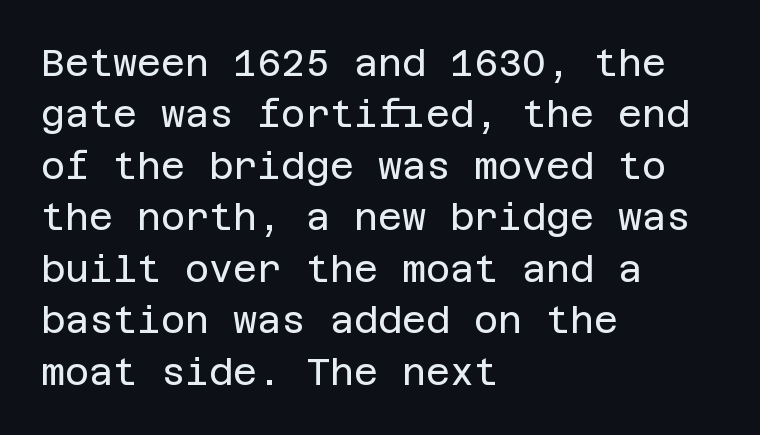
The image shows 37 px regular-weight sans-serif type, upright; set left-aligned, normal line spacing (1.39x), normal letter spacing, not underlined; low stroke contrast and a large x-height.
